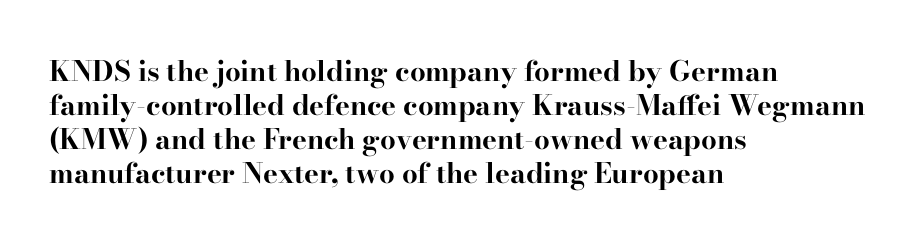
Q: Is the text bold? A: Yes.
Q: Is the text italic (slanted)? A: No, it is upright.
Q: Is the typeface a serif or a sans-serif typeface? A: Serif.
Q: Is the text underlined? A: No.
Q: How is the paragraph aligned? A: Left-aligned.
Q: Is the spacing between letters normal or unusually wide? A: Normal.
Q: Width (condensed, normal, or wide)? A: Wide.
Q: Stroke contrast? A: High.
Q: x-height? A: Small.
Q: Monospaced? A: No.
